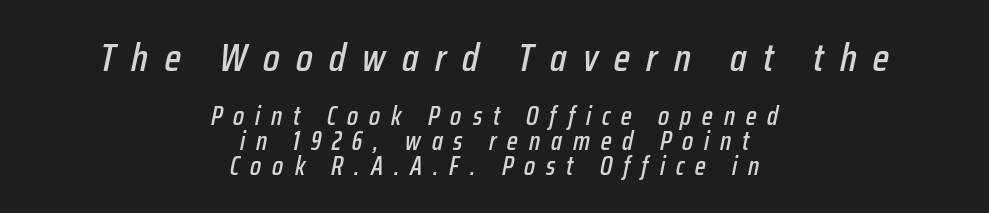
Honestly, the letter spacing is so wide it's the main thing you notice. Visually the block forms a symmetrical silhouette, jagged on both flanks. Characters are canted at an angle relative to the baseline's perpendicular. This sample has the flowing, uneven cadence of proportional lettering.
